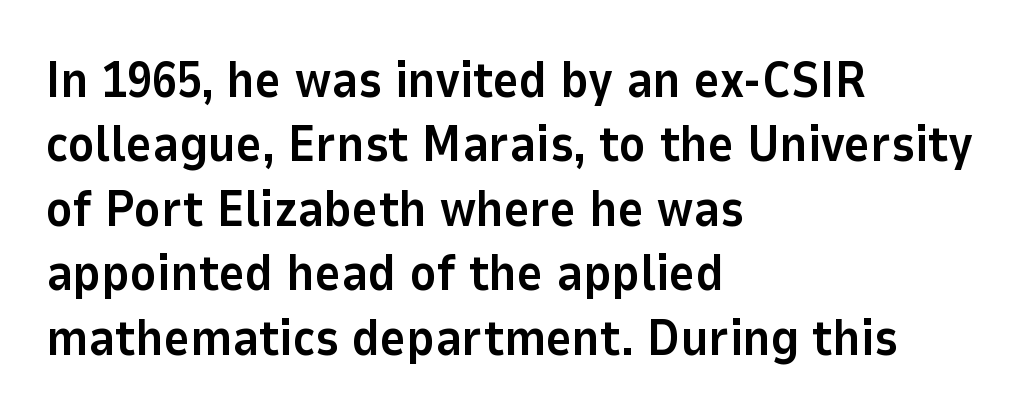
Q: Is the text bold? A: Yes.
Q: Is the text italic (slanted)? A: No, it is upright.
Q: Is the typeface a serif or a sans-serif typeface? A: Sans-serif.
Q: Is the text underlined? A: No.
Q: How is the paragraph aligned? A: Left-aligned.
Q: Is the spacing between letters normal or unusually wide? A: Normal.
Q: Is the spacing between lines tight, normal or loose? A: Normal.
Q: Width (condensed, normal, or wide)? A: Normal.
Q: Stroke contrast? A: Low.
Q: x-height? A: Medium.
Q: Monospaced? A: No.
